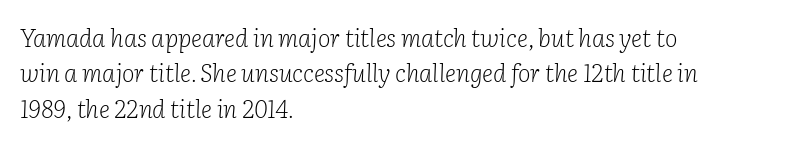
The image shows 24 px text type, italic (leaning right); set left-aligned, normal line spacing (1.47x), normal letter spacing, not underlined.
